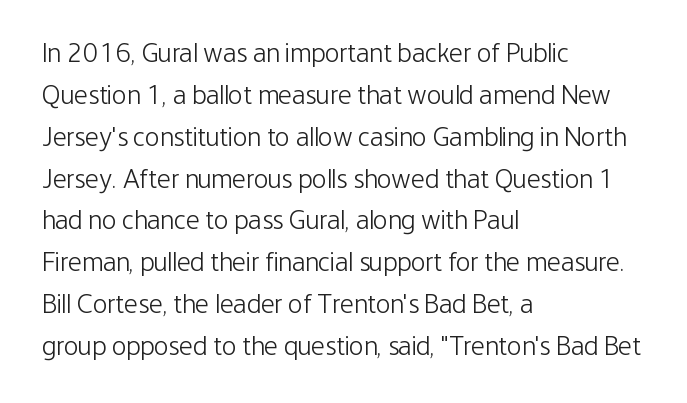
Anything drawn beneath the words? Only blank space. Each word holds together tightly as a unit, with standard inter-letter gaps. Each stroke keeps to a modest, everyday thickness or less. Normally led — the rows are evenly, conventionally spaced. In CSS terms this would be text-align: left. Does the lettering tilt? It doesn't — this is upright.
